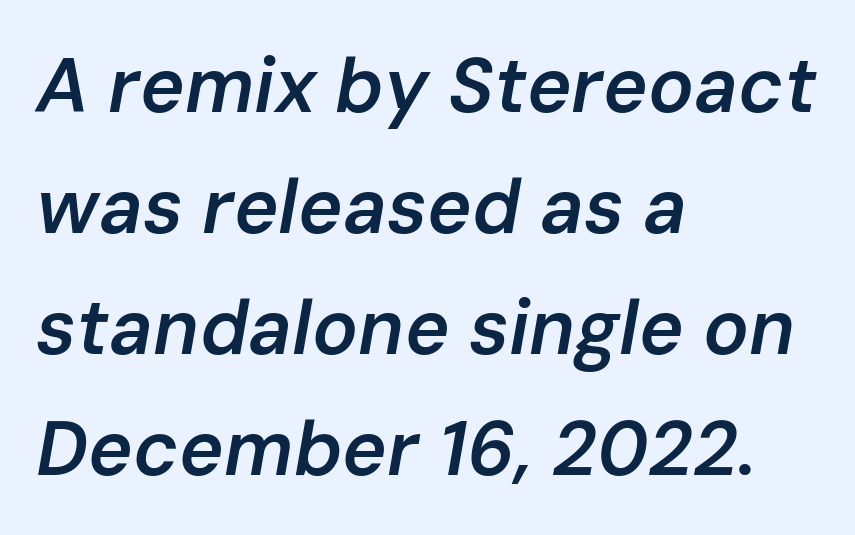
The image shows 76 px semibold type, italic (leaning right); set left-aligned, normal line spacing (1.59x), normal letter spacing, not underlined; low stroke contrast and a medium x-height.
